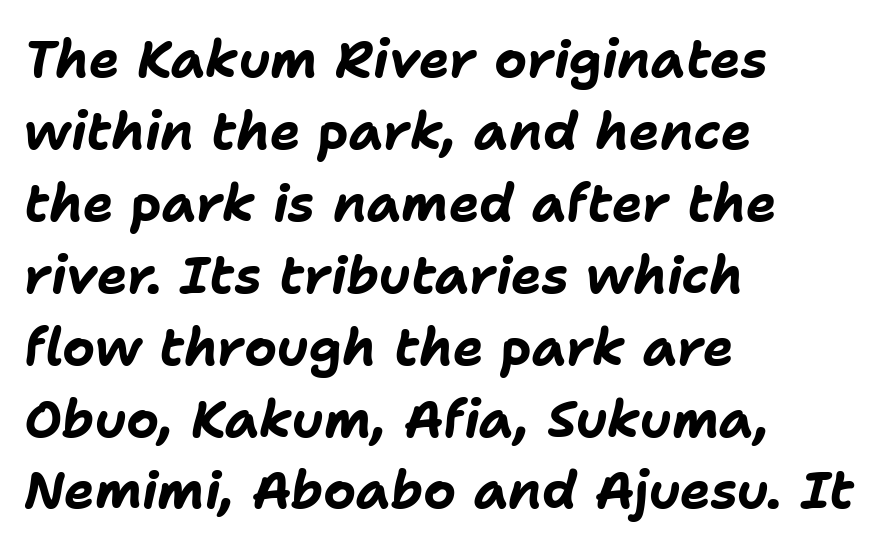
How would I describe the line gaps? Plain and ordinary. Notice how thick the strokes are: this is what a full bold looks like. If you drew a line through each stem, it would be angled. Is this a fixed-width face? No — the glyphs have proportional, varying widths. The baseline area is clear.
